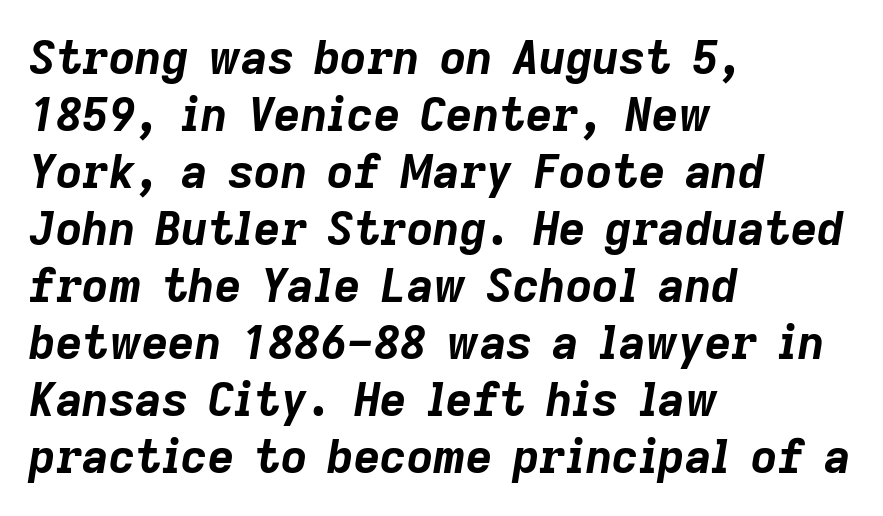
{"italic": "yes", "lean": "right", "slant_degrees": 9, "bold": "yes", "weight": "bold", "width": "normal", "stroke_contrast": "low", "x_height": "medium", "monospaced": "no", "underline": "no", "align": "left", "line_spacing_ratio": 1.24, "letter_spacing": "normal", "letter_spacing_em": 0.0, "glyph_px": 46}
